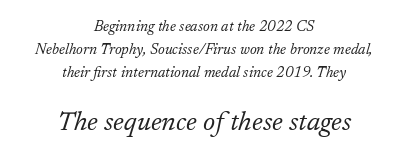
The image shows 27 px text type, italic (leaning right); set centered, normal line spacing (1.54x), normal letter spacing, not underlined; the second (bottom) block is 1.8x larger.
